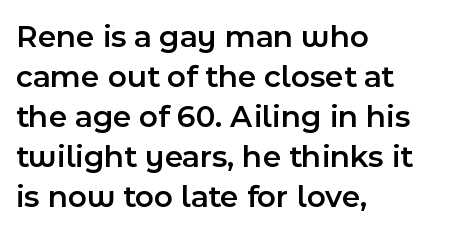
Q: Is the text bold? A: Semi-bold.
Q: Is the text italic (slanted)? A: No, it is upright.
Q: Is the typeface a serif or a sans-serif typeface? A: Sans-serif.
Q: Is the text underlined? A: No.
Q: How is the paragraph aligned? A: Left-aligned.
Q: Is the spacing between letters normal or unusually wide? A: Normal.
Q: Is the spacing between lines tight, normal or loose? A: Normal.
Q: Width (condensed, normal, or wide)? A: Normal.
Q: x-height? A: Medium.
Q: Monospaced? A: No.
